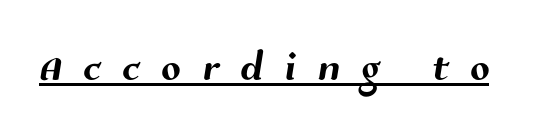
Each line of the rendering has a horizontal stroke beneath the glyphs. Grotesque or geometric, the face here clearly has no serifs. The face used here is proportionally spaced, like ordinary book or web type. Compared with typical body copy, the letter spacing here is much looser.
